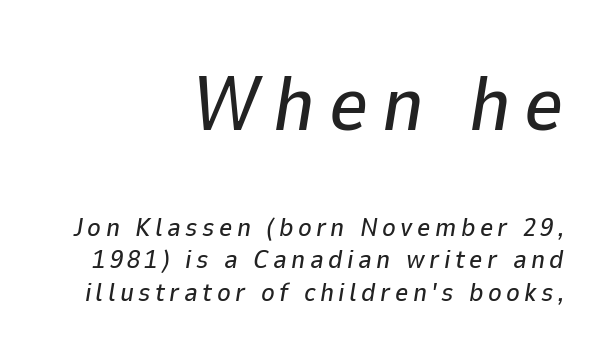
A typesetter would call this proportional, since set widths differ per character. Just letters on the line, the space beneath them empty. There's an unmistakable incline to the writing here. The earlier block is typeset at a bigger size than the later block.
